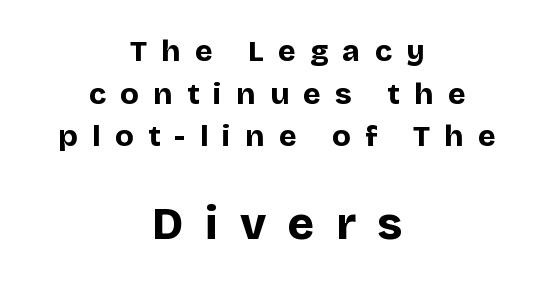
The image shows 45 px bold sans-serif type, upright; set centered, normal line spacing (1.42x), unusually wide letter spacing (+0.48 em), not underlined; the second (bottom) block is 1.5x larger; low stroke contrast and a large x-height.
